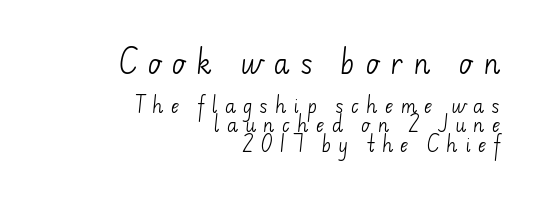
The image shows 27 px text type; set right-aligned, tight line spacing (1.08x), unusually wide letter spacing (+0.39 em), not underlined; the first (top) block is 1.5x larger.
